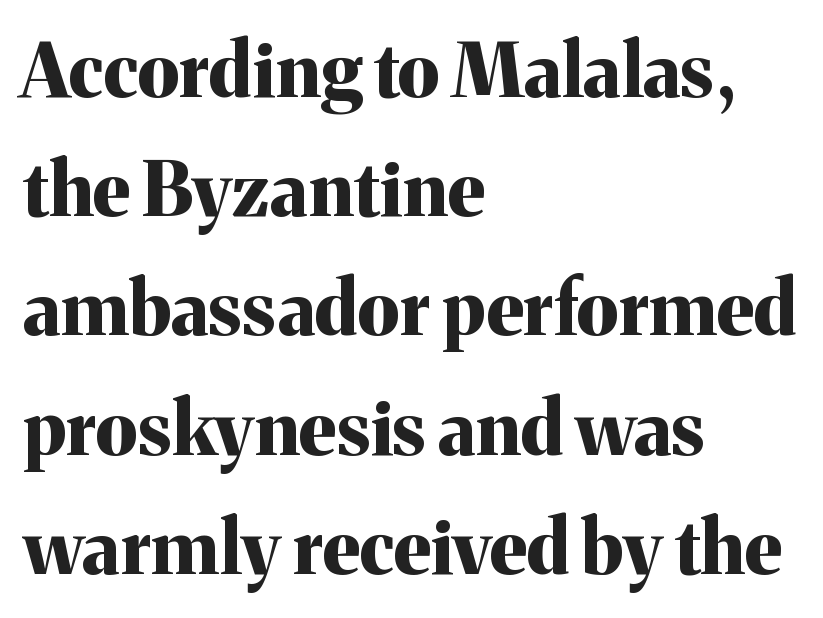
{"serif": "yes", "italic": "no", "bold": "yes", "weight": "bold", "width": "normal", "stroke_contrast": "medium", "x_height": "medium", "monospaced": "no", "underline": "no", "align": "left", "line_spacing": "normal", "line_spacing_ratio": 1.59, "letter_spacing": "normal", "letter_spacing_em": 0.0, "glyph_px": 75}
